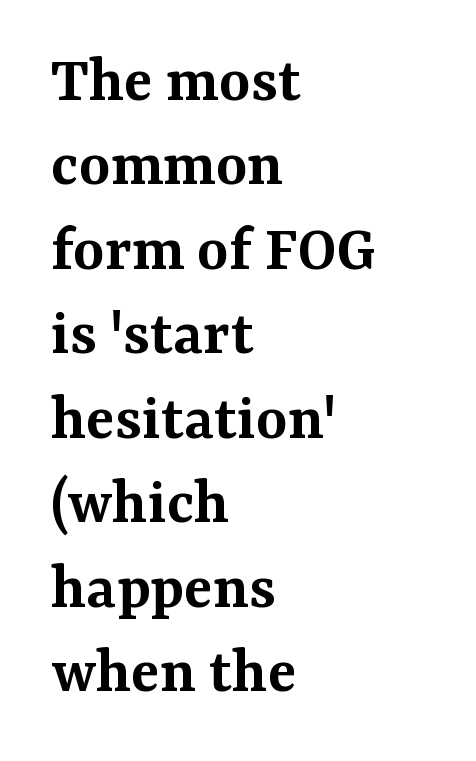
Q: Is the text bold? A: Semi-bold.
Q: Is the text italic (slanted)? A: No, it is upright.
Q: Is the typeface a serif or a sans-serif typeface? A: Serif.
Q: Is the text underlined? A: No.
Q: How is the paragraph aligned? A: Left-aligned.
Q: Is the spacing between letters normal or unusually wide? A: Normal.
Q: Is the spacing between lines tight, normal or loose? A: Normal.
Q: Width (condensed, normal, or wide)? A: Normal.
Q: Stroke contrast? A: Medium.
Q: x-height? A: Medium.
Q: Monospaced? A: No.
